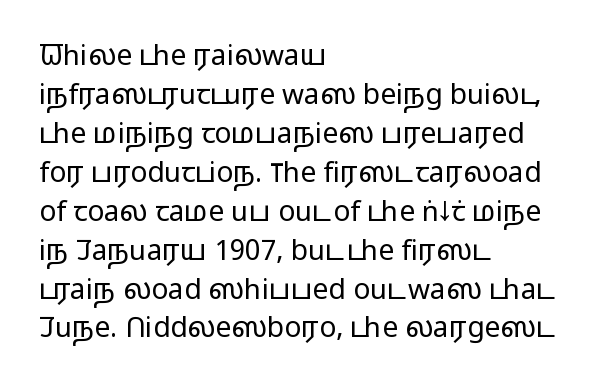
{"serif": "no", "italic": "no", "bold": "no", "weight": "light", "width": "wide", "stroke_contrast": "low", "x_height": "medium", "monospaced": "no", "underline": "no", "align": "left", "line_spacing": "normal", "line_spacing_ratio": 1.39, "letter_spacing": "normal", "letter_spacing_em": 0.0, "glyph_px": 28}
